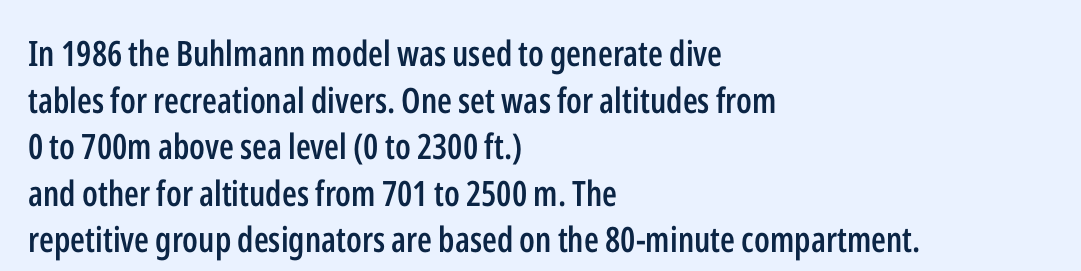
What kind of face is this? One without serifs — a sans. Which margin do the lines hug? The left one — the right edge is uneven. How are the letters spaced? Ordinarily, with no added tracking. No italicization has been applied; the sample stays upright. The passage shown stacks its lines at a standard gap.
